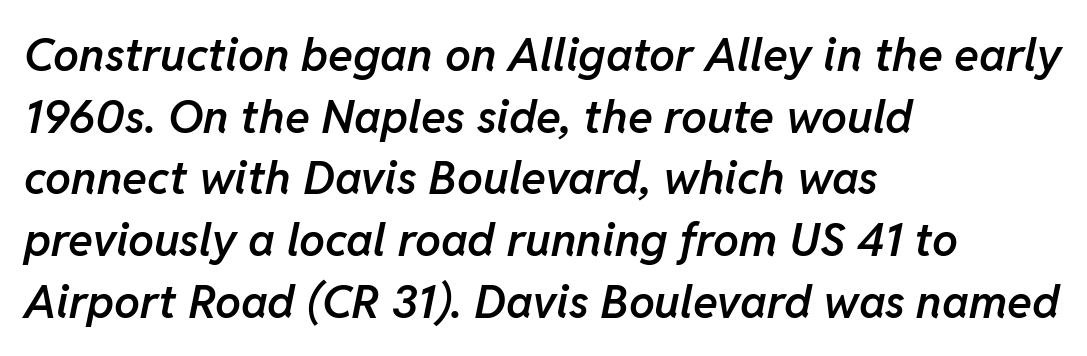
Q: Is the text bold? A: Semi-bold.
Q: Is the text italic (slanted)? A: Yes, it leans right by about 11 degrees.
Q: Is the text underlined? A: No.
Q: How is the paragraph aligned? A: Left-aligned.
Q: Is the spacing between letters normal or unusually wide? A: Normal.
Q: Is the spacing between lines tight, normal or loose? A: Normal.
Q: Width (condensed, normal, or wide)? A: Normal.
Q: Stroke contrast? A: Low.
Q: x-height? A: Medium.
Q: Monospaced? A: No.
